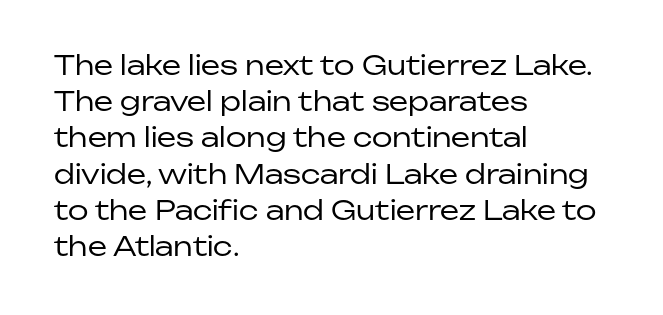
Q: Is the text bold? A: No.
Q: Is the text italic (slanted)? A: No, it is upright.
Q: Is the text underlined? A: No.
Q: How is the paragraph aligned? A: Left-aligned.
Q: Is the spacing between letters normal or unusually wide? A: Normal.
Q: Is the spacing between lines tight, normal or loose? A: Normal.
